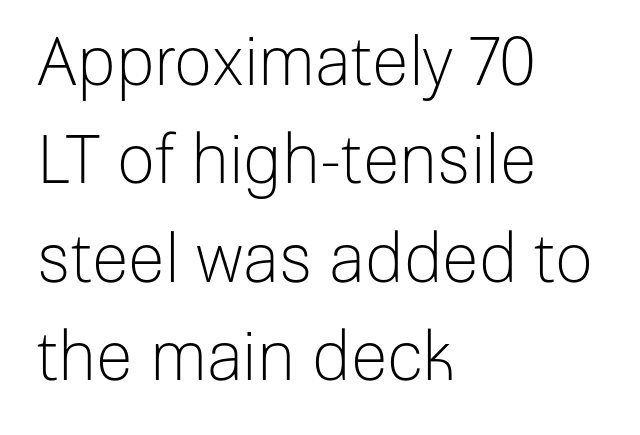
The image shows 67 px light sans-serif type, upright; set left-aligned, normal line spacing (1.47x), normal letter spacing, not underlined; low stroke contrast and a medium x-height.
